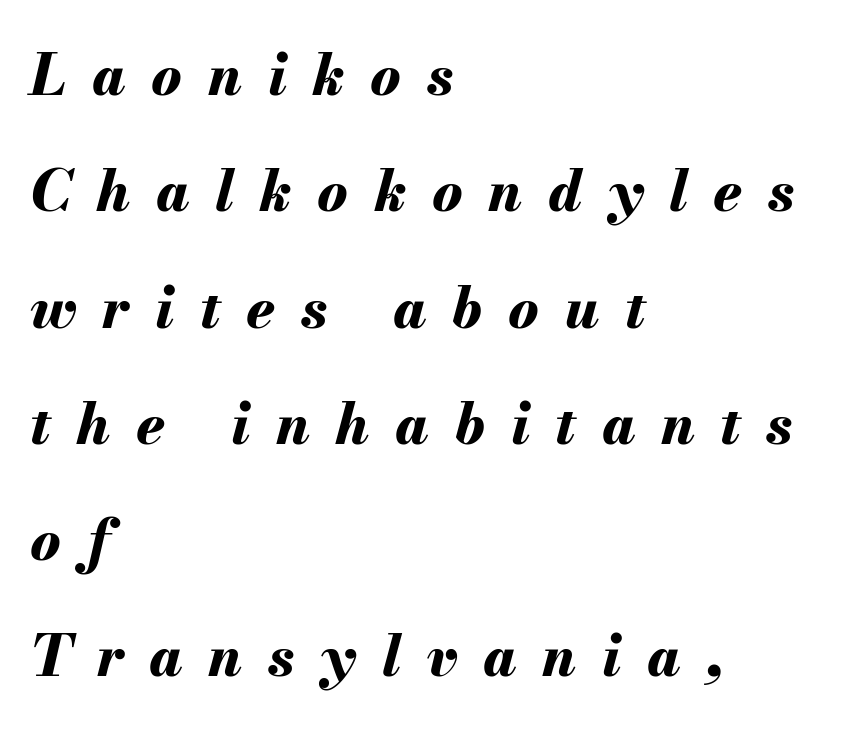
Q: Is the text bold? A: Yes.
Q: Is the text italic (slanted)? A: Yes, it leans right by about 13 degrees.
Q: Is the text underlined? A: No.
Q: How is the paragraph aligned? A: Left-aligned.
Q: Is the spacing between letters normal or unusually wide? A: Unusually wide.
Q: Is the spacing between lines tight, normal or loose? A: Loose.
Q: Width (condensed, normal, or wide)? A: Normal.
Q: Stroke contrast? A: Medium.
Q: x-height? A: Small.
Q: Monospaced? A: No.
